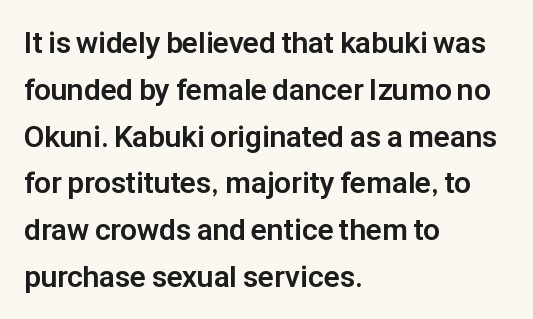
Underlining? Definitely not there. Proportional: the letters do not fall into vertical columns. Typeset ragged right — the left edge is the straight one. These lines keep a tight, regular rhythm from letter to letter. Chunky letters — that's bold for sure. The type family on display is of the sans-serif kind.
